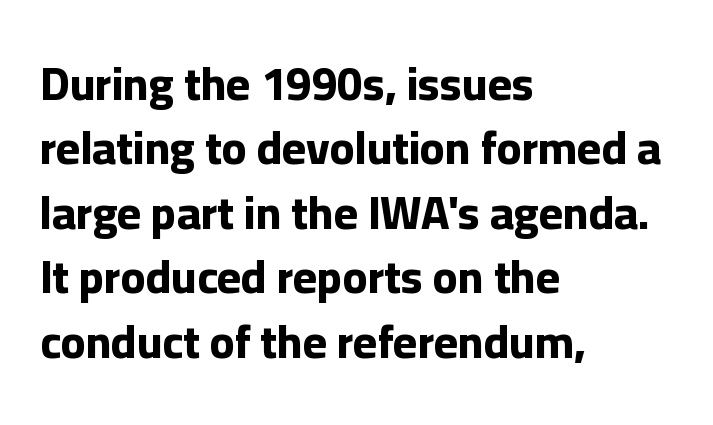
The image shows 46 px bold sans-serif type, upright; set left-aligned, normal line spacing (1.4x), normal letter spacing, not underlined; low stroke contrast and a medium x-height.
